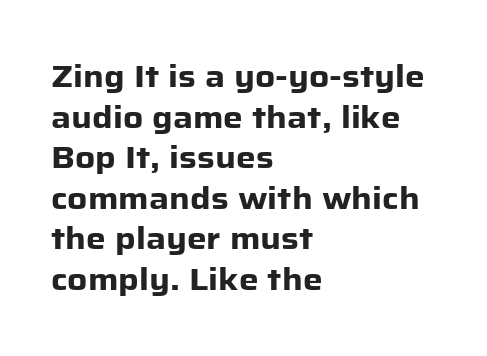
The image shows 31 px heavy sans-serif type, upright; set left-aligned, normal line spacing (1.31x), normal letter spacing, not underlined; low stroke contrast and a medium x-height.
